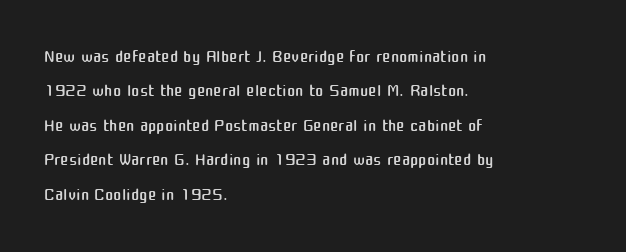
The image shows 25 px text type, upright; set left-aligned, normal line spacing (1.38x), normal letter spacing, not underlined.
